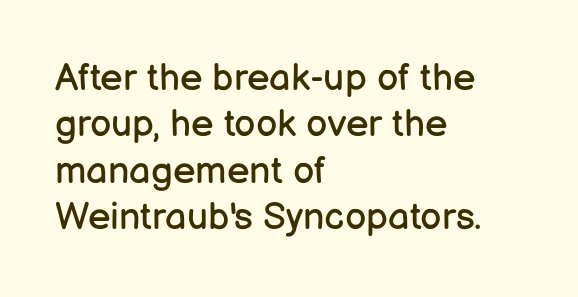
{"serif": "no", "italic": "no", "bold": "no", "weight": "regular", "width": "normal", "stroke_contrast": "low", "x_height": "medium", "monospaced": "no", "underline": "no", "align": "left", "line_spacing_ratio": 1.22, "letter_spacing": "normal", "letter_spacing_em": 0.0, "glyph_px": 38}
